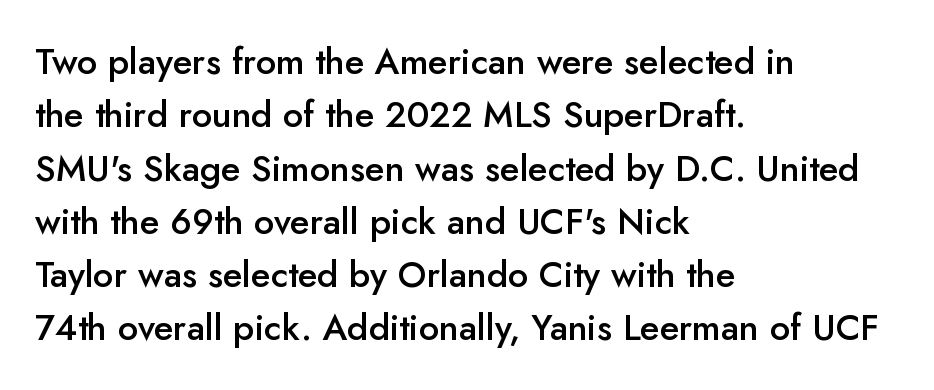
The image shows 36 px semibold sans-serif type, upright; set left-aligned, normal line spacing (1.48x), normal letter spacing, not underlined; low stroke contrast and a small x-height.
